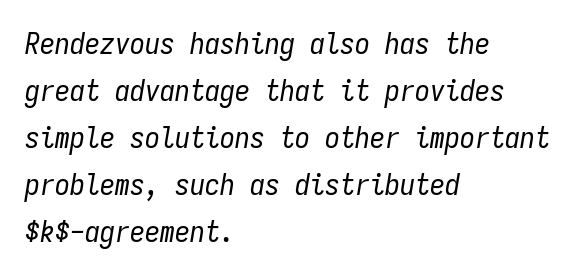
Q: Is the text bold? A: No.
Q: Is the text italic (slanted)? A: Yes, it leans right by about 9 degrees.
Q: Is the text underlined? A: No.
Q: How is the paragraph aligned? A: Left-aligned.
Q: Is the spacing between letters normal or unusually wide? A: Normal.
Q: Is the spacing between lines tight, normal or loose? A: Normal.
Q: Width (condensed, normal, or wide)? A: Condensed.
Q: Stroke contrast? A: Low.
Q: x-height? A: Medium.
Q: Monospaced? A: Yes.
